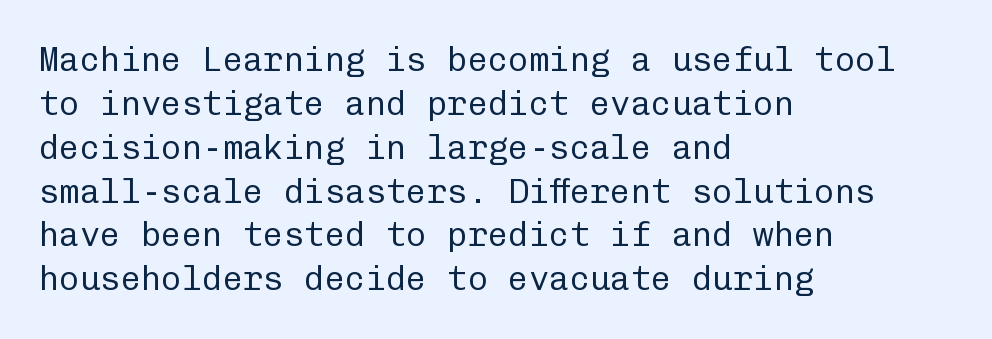
Stem width sits at or under what a default text font uses. This is roman type, the default non-slanted kind. Is the block centered? No — it sits flush against the left margin. The glyphs in this specimen are sans serif.
